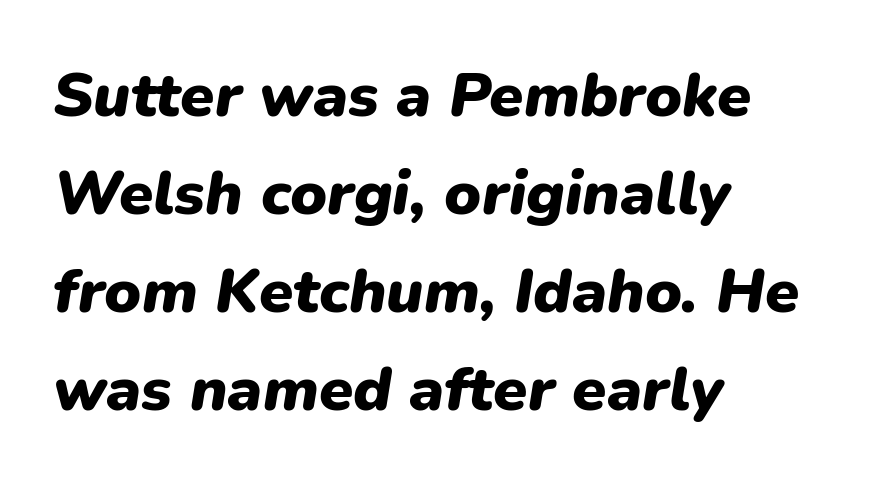
{"italic": "yes", "lean": "right", "slant_degrees": 9, "bold": "yes", "weight": "heavy", "width": "normal", "stroke_contrast": "low", "x_height": "medium", "monospaced": "no", "underline": "no", "align": "left", "line_spacing": "normal", "line_spacing_ratio": 1.58, "letter_spacing": "normal", "letter_spacing_em": 0.0, "glyph_px": 62}
